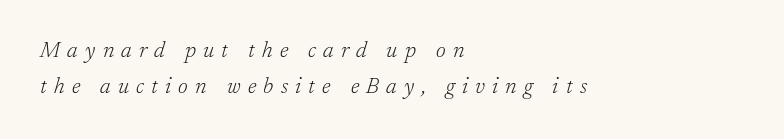
The image shows 22 px text type, italic (leaning right); set left-aligned, normal line spacing (1.62x), unusually wide letter spacing (+0.33 em), not underlined.
